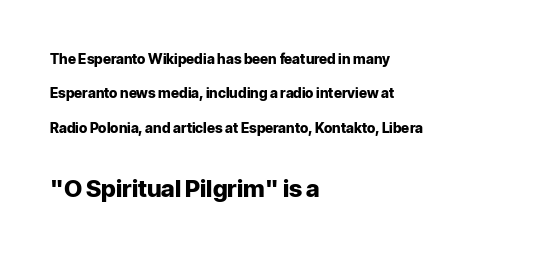
The image shows 24 px bold type, upright; set left-aligned, loose line spacing (2.46x), normal letter spacing, not underlined; the second (bottom) block is 1.71x larger.
